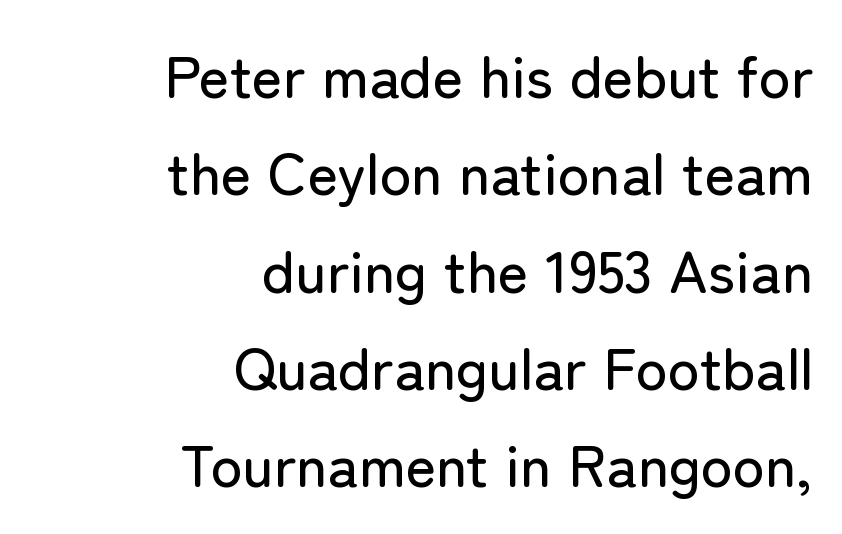
Q: Is the text italic (slanted)? A: No, it is upright.
Q: Is the typeface a serif or a sans-serif typeface? A: Sans-serif.
Q: Is the text underlined? A: No.
Q: How is the paragraph aligned? A: Right-aligned.
Q: Is the spacing between letters normal or unusually wide? A: Normal.
Q: Is the spacing between lines tight, normal or loose? A: Normal.
Q: Width (condensed, normal, or wide)? A: Normal.
Q: Stroke contrast? A: Low.
Q: x-height? A: Medium.
Q: Monospaced? A: No.
